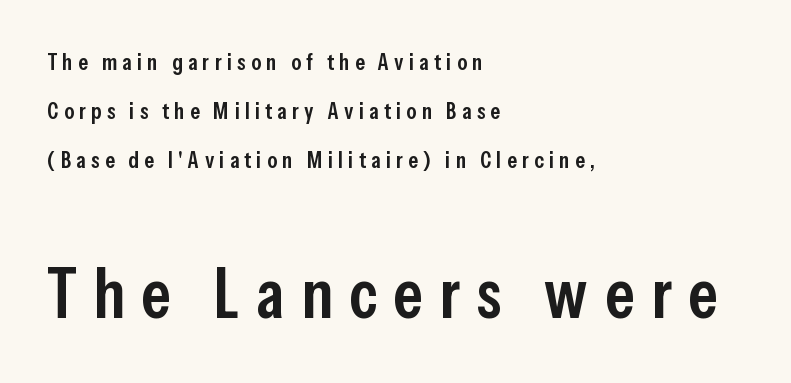
Q: Is the text bold? A: Semi-bold.
Q: Is the text italic (slanted)? A: No, it is upright.
Q: Is the typeface a serif or a sans-serif typeface? A: Sans-serif.
Q: Is the text underlined? A: No.
Q: How is the paragraph aligned? A: Left-aligned.
Q: Is the spacing between letters normal or unusually wide? A: Unusually wide.
Q: Is the spacing between lines tight, normal or loose? A: Loose.
Q: Which block of text is set in a larger size, the first (top) or the second (bottom)? A: The second (bottom) one.
Q: Width (condensed, normal, or wide)? A: Condensed.
Q: Stroke contrast? A: Low.
Q: x-height? A: Medium.
Q: Monospaced? A: No.
